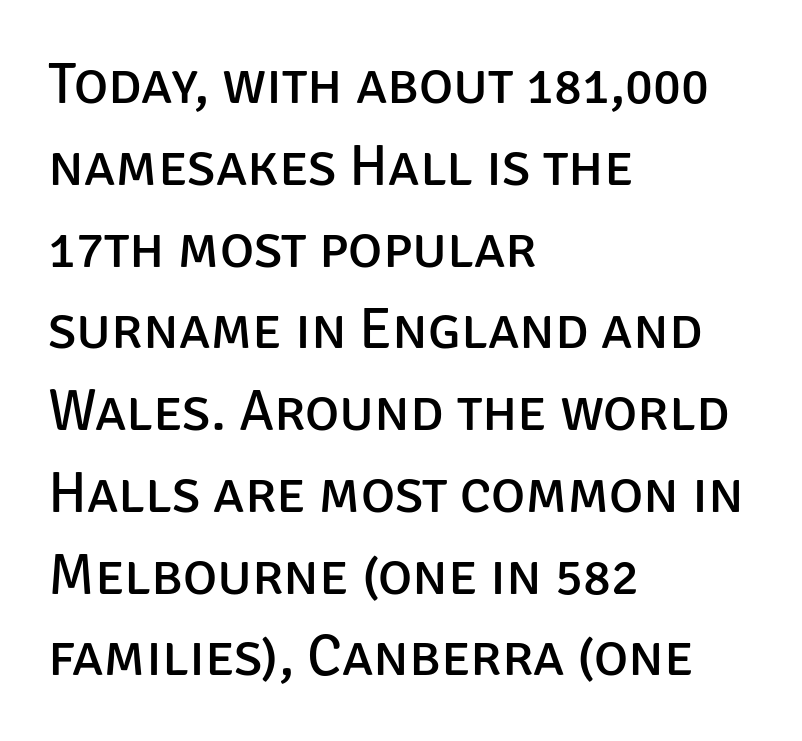
The image shows 58 px regular-weight sans-serif type, upright; set left-aligned, normal line spacing (1.41x), normal letter spacing, not underlined; low stroke contrast and a large x-height.
